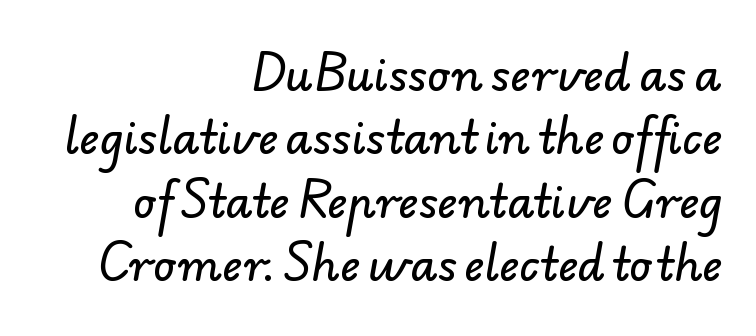
Proportional: the letters do not fall into vertical columns. The type family on display is of the sans-serif kind. Caption: standard tracking, unaltered. Each line ends at the same right margin while the left side varies. Only glyphs here, with clear space below each row.
